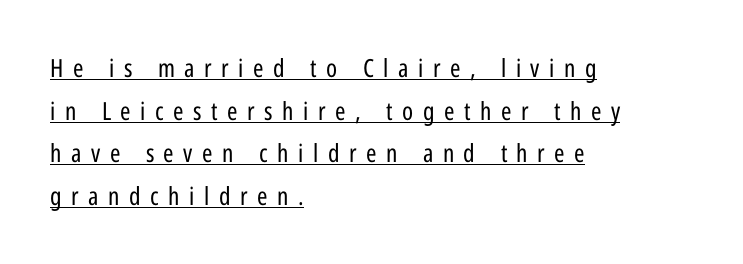
{"italic": "no", "bold": "no", "underline": "yes", "align": "left", "line_spacing_ratio": 1.71, "letter_spacing": "wide", "letter_spacing_em": 0.38, "glyph_px": 25}
